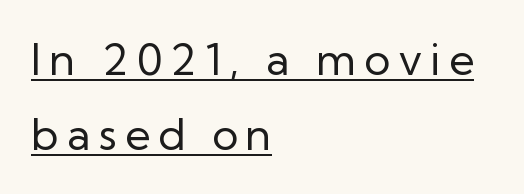
Q: Is the text bold? A: No.
Q: Is the text italic (slanted)? A: No, it is upright.
Q: Is the typeface a serif or a sans-serif typeface? A: Sans-serif.
Q: Is the text underlined? A: Yes.
Q: How is the paragraph aligned? A: Left-aligned.
Q: Width (condensed, normal, or wide)? A: Normal.
Q: Stroke contrast? A: Low.
Q: x-height? A: Medium.
Q: Monospaced? A: No.
